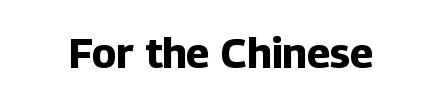
{"serif": "no", "italic": "no", "bold": "yes", "weight": "bold", "width": "normal", "stroke_contrast": "low", "x_height": "medium", "monospaced": "no", "underline": "no", "letter_spacing": "normal", "letter_spacing_em": 0.0, "glyph_px": 42}
